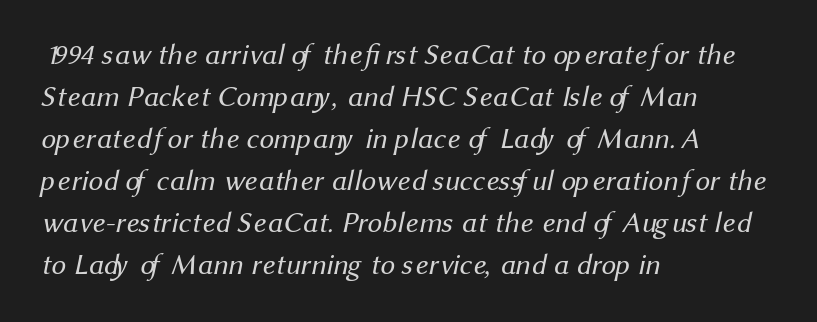
{"serif": "no", "bold": "no", "weight": "regular", "width": "normal", "stroke_contrast": "medium", "x_height": "medium", "monospaced": "no", "underline": "no", "align": "left", "line_spacing": "normal", "line_spacing_ratio": 1.45, "letter_spacing": "normal", "letter_spacing_em": 0.0, "glyph_px": 29}
